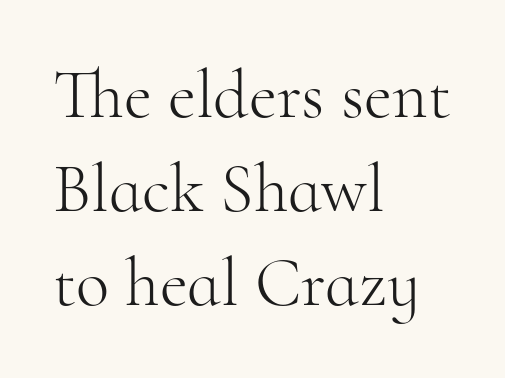
These lines were composed using upright roman letters. How are the letters spaced? Ordinarily, with no added tracking. Leading: standard. Type style note: has serifs.
